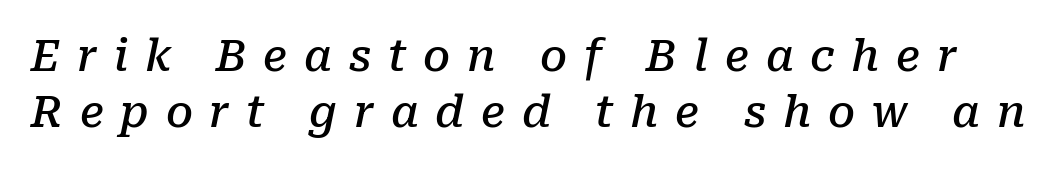
{"serif": "yes", "italic": "yes", "lean": "right", "slant_degrees": 10, "bold": "semi", "weight": "semibold", "width": "normal", "stroke_contrast": "low", "x_height": "medium", "monospaced": "no", "underline": "no", "line_spacing": "normal", "line_spacing_ratio": 1.31, "letter_spacing": "wide", "letter_spacing_em": 0.39, "glyph_px": 43}
